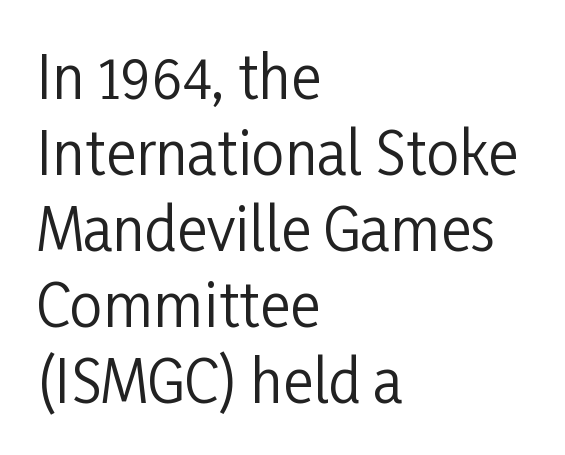
{"serif": "no", "italic": "no", "bold": "no", "weight": "regular", "width": "condensed", "stroke_contrast": "low", "x_height": "medium", "monospaced": "no", "underline": "no", "align": "left", "line_spacing": "normal", "line_spacing_ratio": 1.31, "letter_spacing": "normal", "letter_spacing_em": 0.0, "glyph_px": 58}
